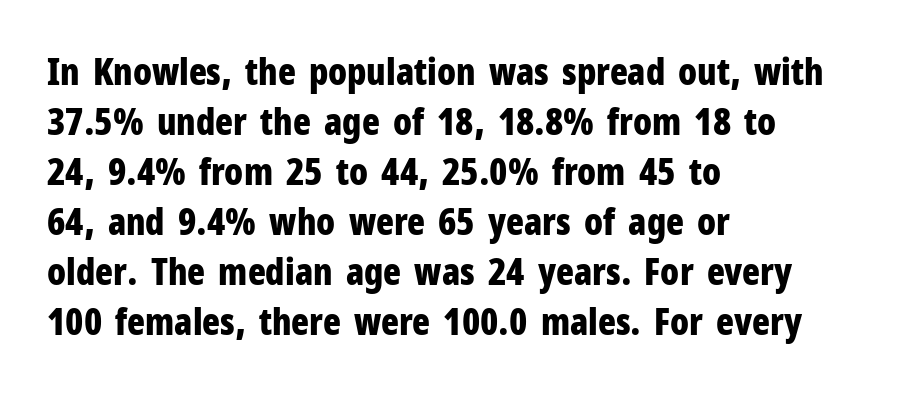
{"serif": "no", "italic": "no", "bold": "yes", "weight": "bold", "width": "condensed", "stroke_contrast": "low", "x_height": "medium", "monospaced": "no", "underline": "no", "align": "left", "line_spacing": "normal", "line_spacing_ratio": 1.35, "letter_spacing": "normal", "letter_spacing_em": 0.0, "glyph_px": 37}
